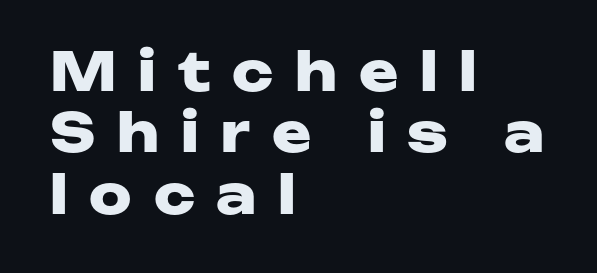
{"serif": "no", "italic": "no", "bold": "yes", "weight": "heavy", "width": "wide", "stroke_contrast": "low", "x_height": "medium", "monospaced": "no", "underline": "no", "align": "left", "line_spacing_ratio": 1.16, "letter_spacing": "wide", "letter_spacing_em": 0.41, "glyph_px": 53}
